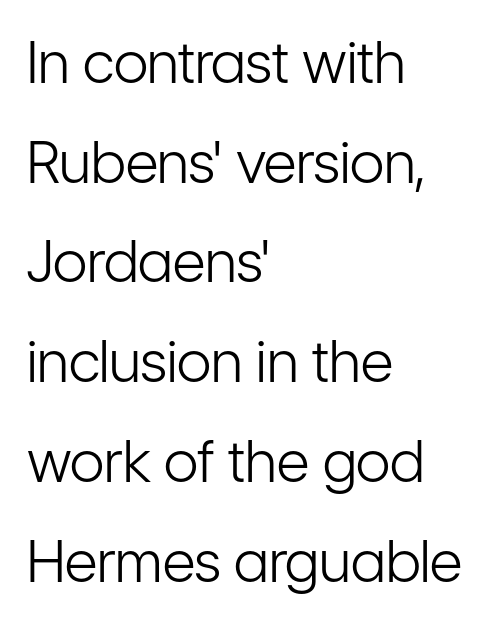
The image shows 57 px light, condensed sans-serif type, upright; set left-aligned, line spacing 1.75x, normal letter spacing, not underlined; low stroke contrast and a medium x-height.
